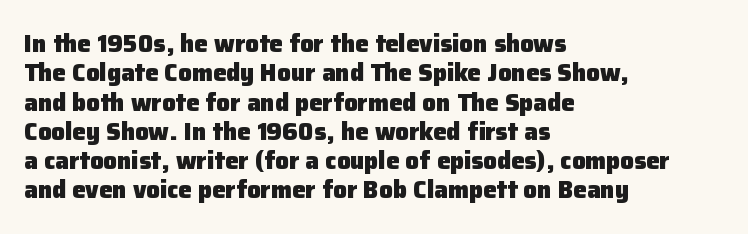
Check the space under the baseline: it is left empty. Words appear dense and cohesive because spacing is normal. Summary of weight: heavy, a full bold. Caption: multi-line text, flush left, ragged right.
